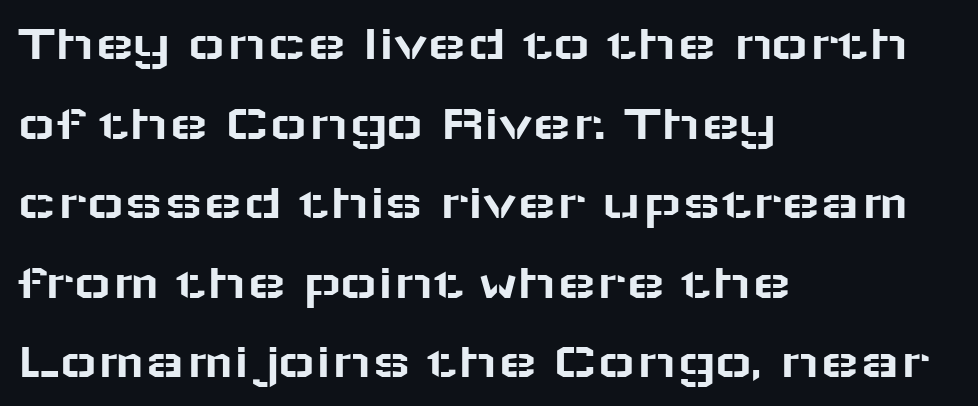
Q: Is the text italic (slanted)? A: No, it is upright.
Q: Is the typeface a serif or a sans-serif typeface? A: Sans-serif.
Q: Is the text underlined? A: No.
Q: How is the paragraph aligned? A: Left-aligned.
Q: Is the spacing between letters normal or unusually wide? A: Normal.
Q: Is the spacing between lines tight, normal or loose? A: Normal.
Q: Width (condensed, normal, or wide)? A: Wide.
Q: Stroke contrast? A: Low.
Q: x-height? A: Medium.
Q: Monospaced? A: No.
